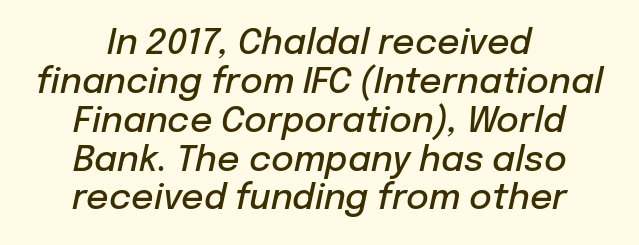
Do the characters align in a grid? No, the font is proportional. This sample is center-justified, so both line endings float freely. Each row of text sits above clean, open space. The face used here is a semibold: visibly heavier than regular, lighter than bold. Is the letter spacing exaggerated? No — it looks like the ordinary default.
